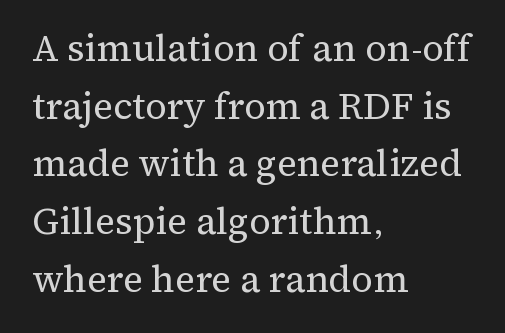
Letterform terminals end in serifs throughout the passage. Lines of text with bare space underneath. Alignment: flush left. This block has exactly the height ordinary leading produces. It's the straight-up-and-down kind of type. The passage shown is not bold in any degree.
